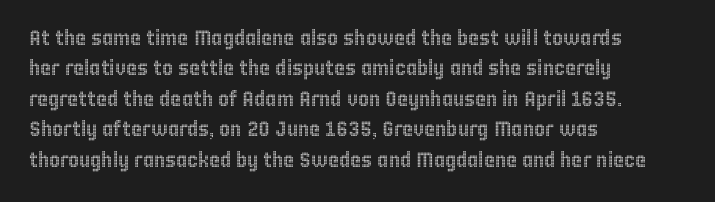
A bare baseline throughout the passage. This rendering uses left alignment, leaving the right contour irregular. Vertical strokes here are truly vertical. Glyph-to-glyph distance matches everyday printed text. If you measured baseline to baseline, you'd find a middling distance.
